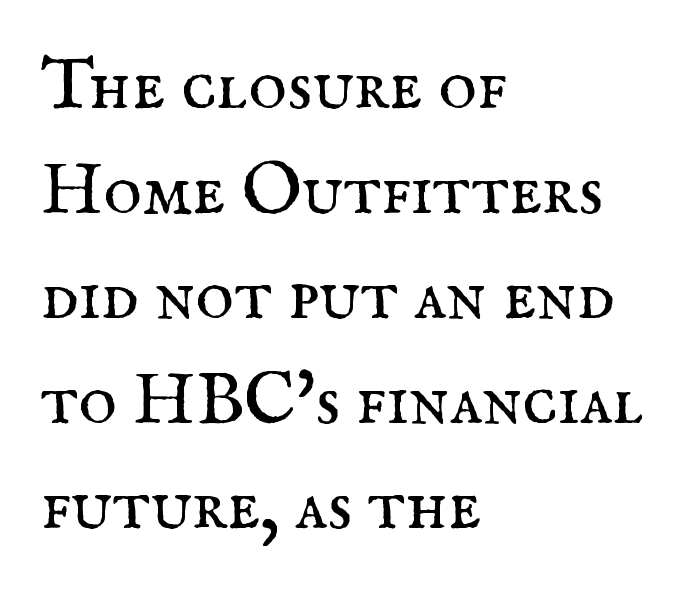
The image shows 73 px regular-weight serif type, upright; set left-aligned, normal line spacing (1.44x), normal letter spacing, not underlined; medium stroke contrast and a small x-height.
